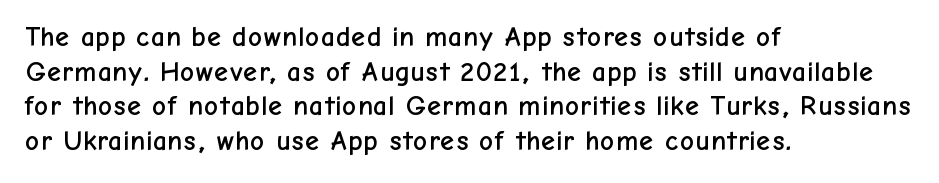
Q: Is the text italic (slanted)? A: No, it is upright.
Q: Is the typeface a serif or a sans-serif typeface? A: Sans-serif.
Q: Is the text underlined? A: No.
Q: How is the paragraph aligned? A: Left-aligned.
Q: Is the spacing between letters normal or unusually wide? A: Normal.
Q: Width (condensed, normal, or wide)? A: Normal.
Q: Stroke contrast? A: Low.
Q: x-height? A: Medium.
Q: Monospaced? A: No.
